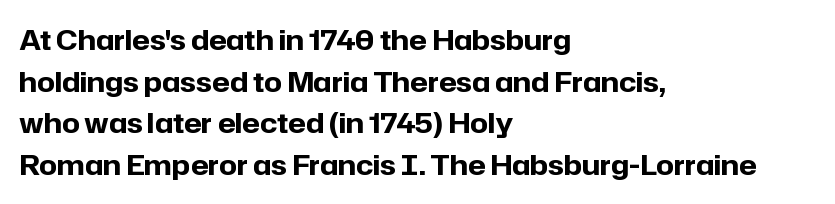
The image shows 28 px bold sans-serif type, upright; set left-aligned, normal line spacing (1.49x), normal letter spacing, not underlined; low stroke contrast and a medium x-height.
